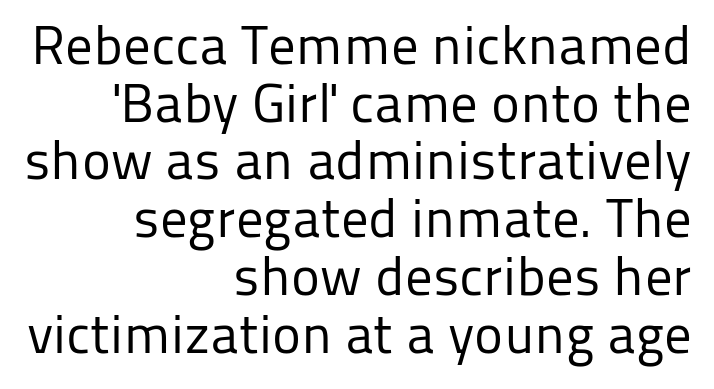
Honestly, there is no underline to notice here at all. Nope, no serifs anywhere on these letters. The characters are drawn with everyday or finer stroke widths. If you drew a ruler down the right edge, every line would touch it.
